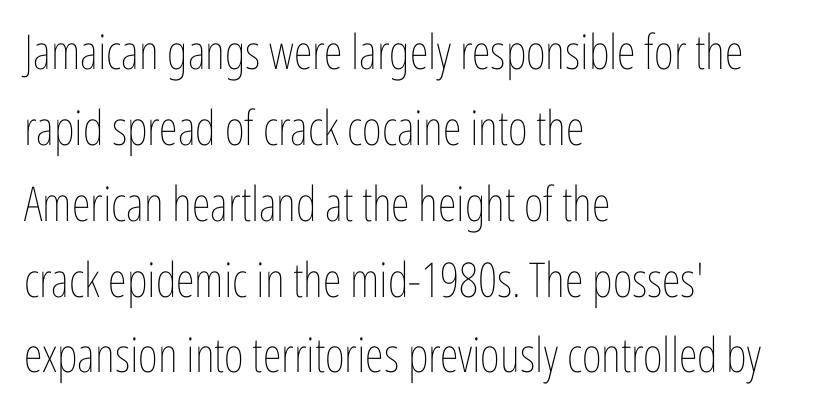
The image shows 48 px thin, condensed type, upright; set left-aligned, normal line spacing (1.58x), normal letter spacing, not underlined; low stroke contrast and a medium x-height.
